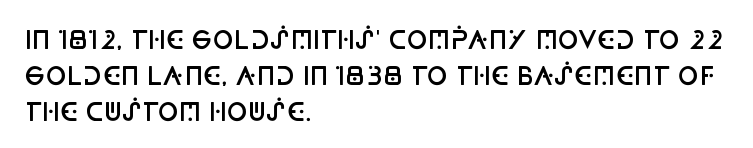
Q: Is the text bold? A: Semi-bold.
Q: Is the text italic (slanted)? A: No, it is upright.
Q: Is the text underlined? A: No.
Q: How is the paragraph aligned? A: Left-aligned.
Q: Is the spacing between letters normal or unusually wide? A: Normal.
Q: Is the spacing between lines tight, normal or loose? A: Normal.
